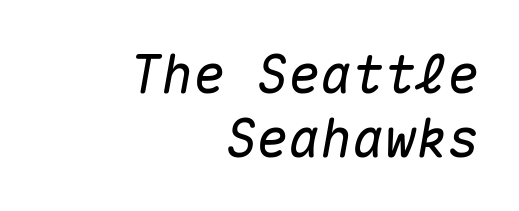
{"italic": "yes", "lean": "right", "slant_degrees": 10, "width": "normal", "stroke_contrast": "medium", "x_height": "medium", "monospaced": "yes", "underline": "no", "align": "right", "line_spacing_ratio": 1.2, "letter_spacing": "normal", "letter_spacing_em": 0.0, "glyph_px": 53}
